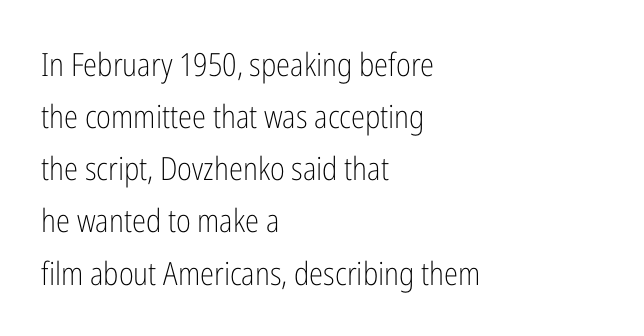
All the whitespace from short lines collects on the right. Nope, no serifs anywhere on these letters. The letters stand upright; this is a roman face. Leading: standard. The cut favours lightness, reaching ordinary text weight at its darkest.
